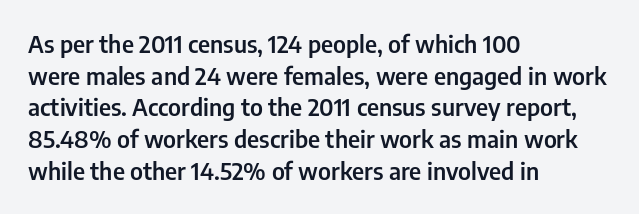
The image shows 24 px text type, upright; set left-aligned, normal line spacing (1.32x), normal letter spacing, not underlined.
